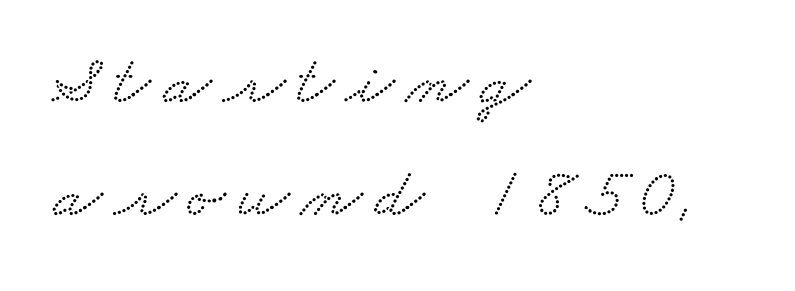
The image shows 71 px wide serif type; set left-aligned, normal line spacing (1.59x), not underlined; low stroke contrast and a small x-height.
